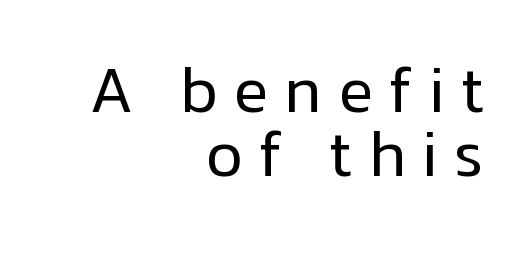
The passage shown is typed in a proportional face where columns would drift. In CSS terms this would be text-align: right. Horizontal bands of white between lines are thin slivers. Display-style spreading of the glyphs; the letterfit is very open. Caption: face not bold, strokes unweighted.
